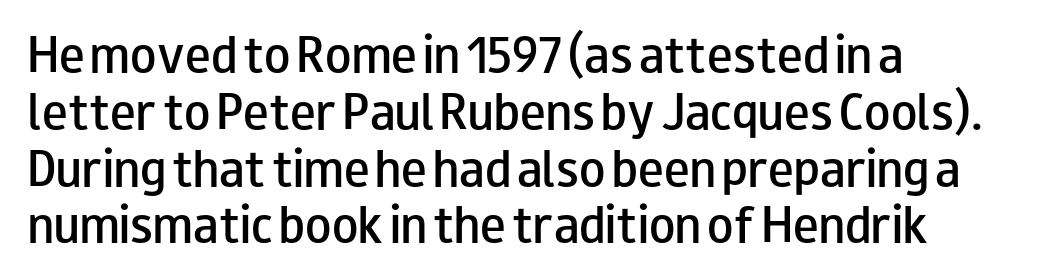
The setting favours the left margin, as ordinary paragraphs usually do. The lines sit at an ordinary, default distance from one another. Tracking value appears to be zero — textbook default spacing. The strokes are fattened partway — semibold, not bold. The rendering shows plain stroke endings on the letterforms — a sans-serif design. When letters stand straight like this, we call the style roman or upright.
